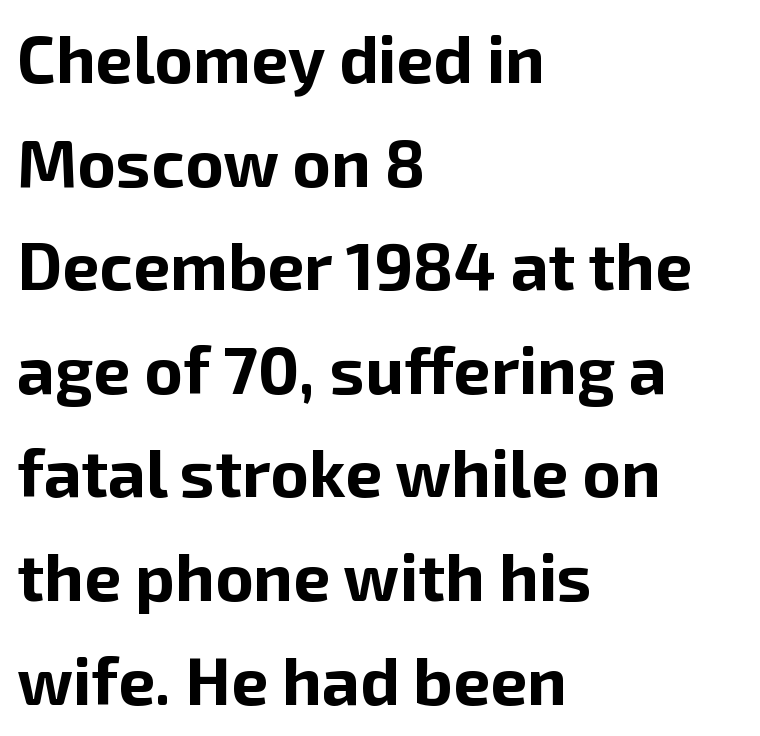
Q: Is the text bold? A: Yes.
Q: Is the text italic (slanted)? A: No, it is upright.
Q: Is the typeface a serif or a sans-serif typeface? A: Sans-serif.
Q: Is the text underlined? A: No.
Q: How is the paragraph aligned? A: Left-aligned.
Q: Is the spacing between letters normal or unusually wide? A: Normal.
Q: Is the spacing between lines tight, normal or loose? A: Normal.
Q: Width (condensed, normal, or wide)? A: Normal.
Q: Stroke contrast? A: Low.
Q: x-height? A: Medium.
Q: Monospaced? A: No.
